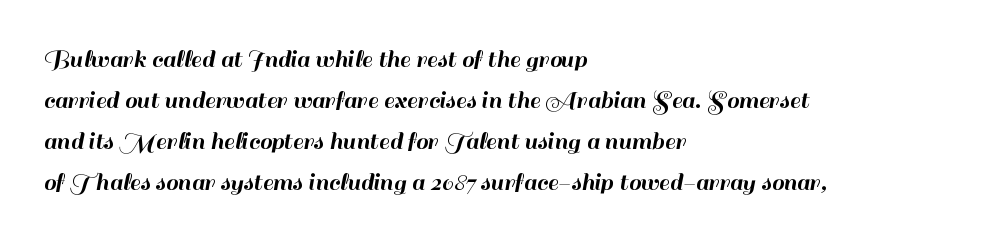
{"underline": "no", "align": "left", "line_spacing": "normal", "line_spacing_ratio": 1.52, "letter_spacing": "normal", "letter_spacing_em": 0.0, "glyph_px": 27}
